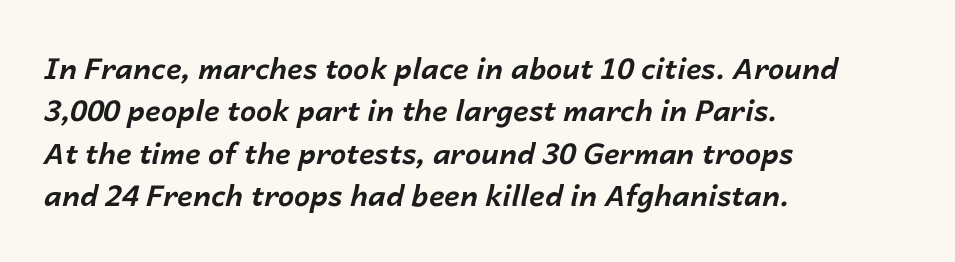
{"italic": "yes", "lean": "right", "slant_degrees": 14, "bold": "yes", "weight": "bold", "width": "normal", "stroke_contrast": "low", "x_height": "medium", "monospaced": "no", "underline": "no", "align": "left", "line_spacing": "normal", "line_spacing_ratio": 1.46, "letter_spacing": "normal", "letter_spacing_em": 0.0, "glyph_px": 29}
